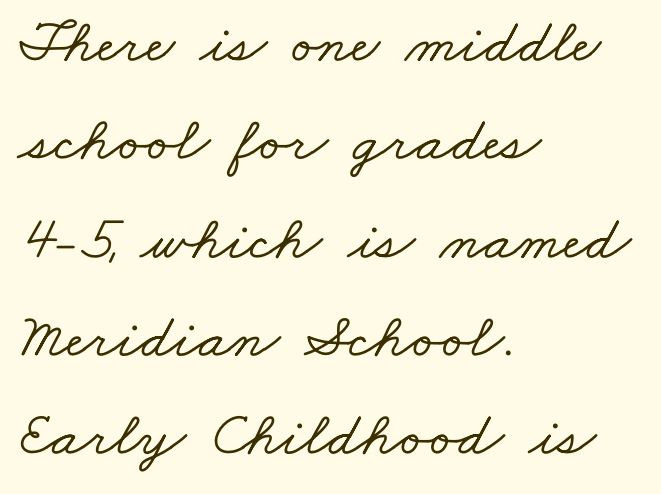
{"serif": "yes", "width": "wide", "stroke_contrast": "low", "x_height": "small", "monospaced": "no", "underline": "no", "align": "left", "line_spacing": "normal", "line_spacing_ratio": 1.56, "letter_spacing": "normal", "letter_spacing_em": 0.0, "glyph_px": 63}
